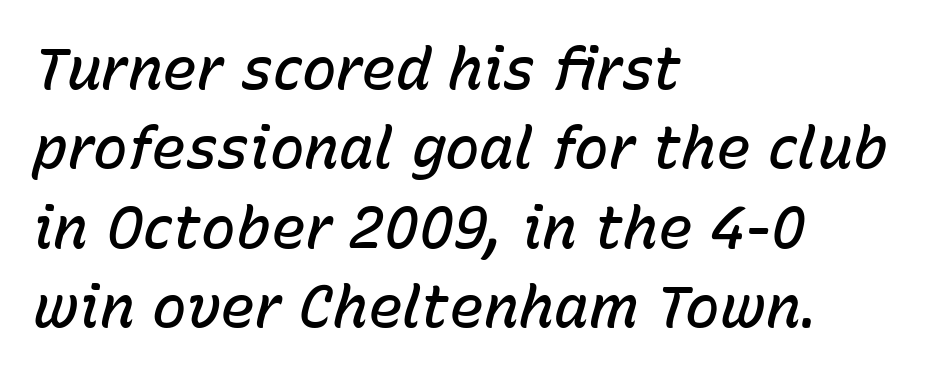
Q: Is the text bold? A: Semi-bold.
Q: Is the text italic (slanted)? A: Yes, it leans right by about 15 degrees.
Q: Is the text underlined? A: No.
Q: How is the paragraph aligned? A: Left-aligned.
Q: Is the spacing between letters normal or unusually wide? A: Normal.
Q: Is the spacing between lines tight, normal or loose? A: Normal.
Q: Width (condensed, normal, or wide)? A: Normal.
Q: Stroke contrast? A: Low.
Q: x-height? A: Medium.
Q: Monospaced? A: No.
